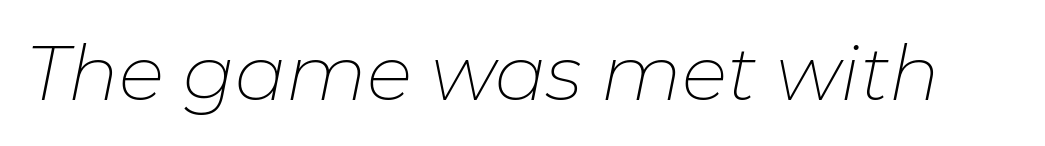
{"italic": "yes", "lean": "right", "slant_degrees": 11, "bold": "no", "weight": "thin", "width": "normal", "stroke_contrast": "low", "x_height": "medium", "monospaced": "no", "underline": "no", "letter_spacing": "normal", "letter_spacing_em": 0.0, "glyph_px": 76}
